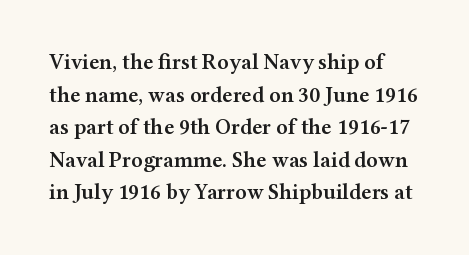
The image shows 22 px text type, upright; set normal line spacing (1.48x), normal letter spacing, not underlined.
